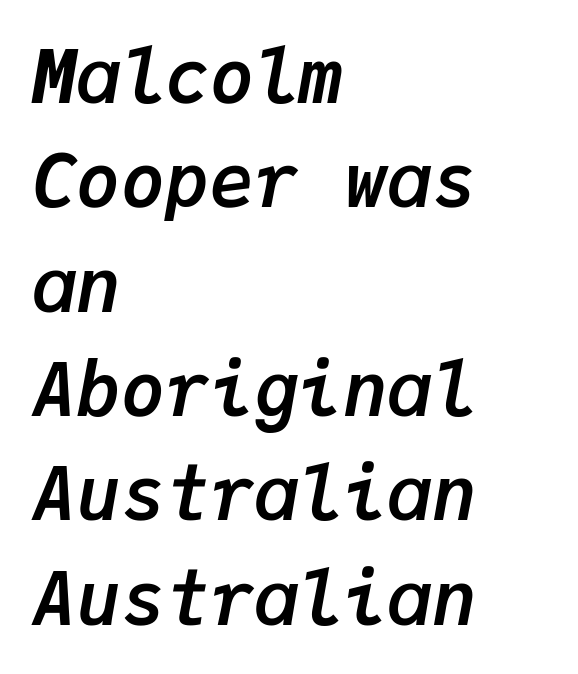
Q: Is the text bold? A: Yes.
Q: Is the text italic (slanted)? A: Yes, it leans right by about 9 degrees.
Q: Is the text underlined? A: No.
Q: How is the paragraph aligned? A: Left-aligned.
Q: Is the spacing between letters normal or unusually wide? A: Normal.
Q: Is the spacing between lines tight, normal or loose? A: Normal.
Q: Width (condensed, normal, or wide)? A: Normal.
Q: Stroke contrast? A: Low.
Q: x-height? A: Medium.
Q: Monospaced? A: Yes.
